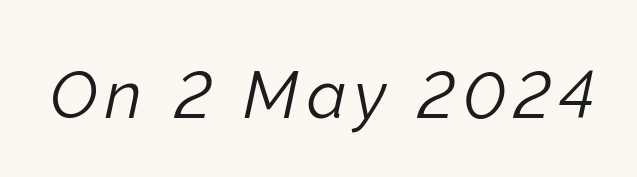
Bare-footed words on every line. Stems here are at most as thick as an everyday book face. This sample uses an oblique cut, with every glyph tilted off the vertical. This sample has the flowing, uneven cadence of proportional lettering.
